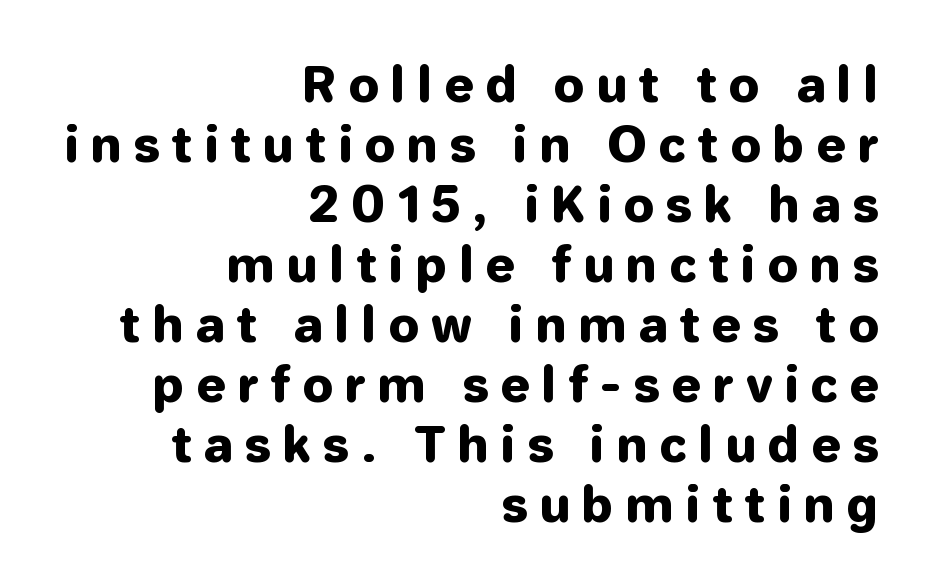
The image shows 48 px sans-serif type, upright; set right-aligned, normal line spacing (1.25x), unusually wide letter spacing (+0.27 em), not underlined; low stroke contrast and a medium x-height.
